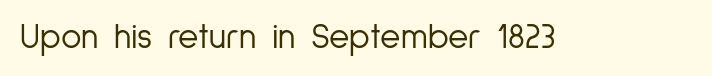
{"serif": "no", "italic": "no", "bold": "no", "weight": "light", "width": "condensed", "stroke_contrast": "low", "x_height": "medium", "monospaced": "no", "underline": "no", "letter_spacing": "normal", "letter_spacing_em": 0.0, "glyph_px": 35}
